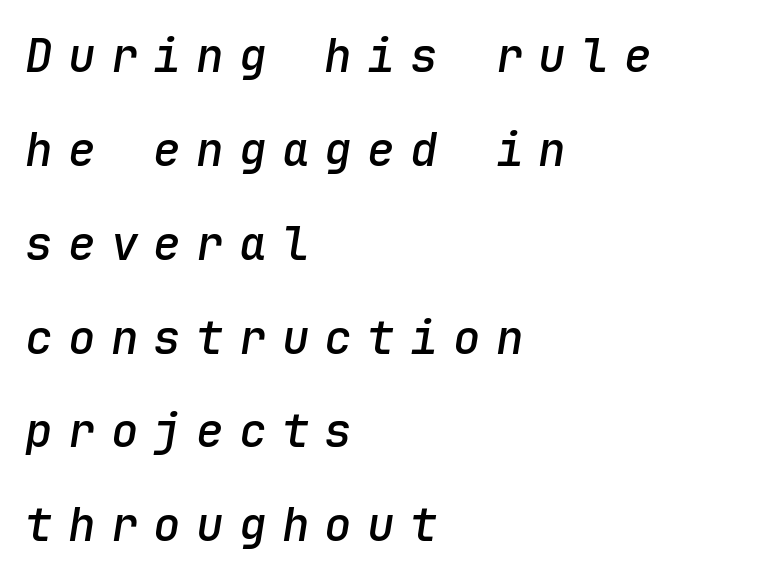
The image shows 46 px semibold type, italic (leaning right), monospaced; set left-aligned, loose line spacing (2.04x), unusually wide letter spacing (+0.33 em), not underlined; low stroke contrast and a medium x-height.
